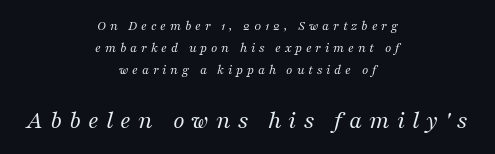
The image shows 26 px text type, italic (leaning right); set centered, normal line spacing (1.57x), unusually wide letter spacing (+0.27 em), not underlined; the second (bottom) block is 1.86x larger.
